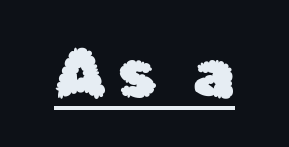
{"serif": "no", "italic": "no", "width": "normal", "stroke_contrast": "low", "x_height": "medium", "monospaced": "no", "underline": "yes", "glyph_px": 68}
